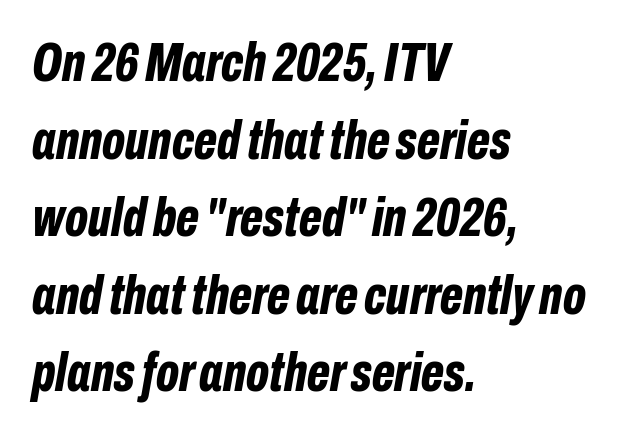
{"italic": "yes", "lean": "right", "slant_degrees": 10, "bold": "yes", "weight": "bold", "width": "condensed", "stroke_contrast": "low", "x_height": "medium", "monospaced": "no", "underline": "no", "align": "left", "line_spacing": "normal", "line_spacing_ratio": 1.41, "letter_spacing": "normal", "letter_spacing_em": 0.0, "glyph_px": 55}
